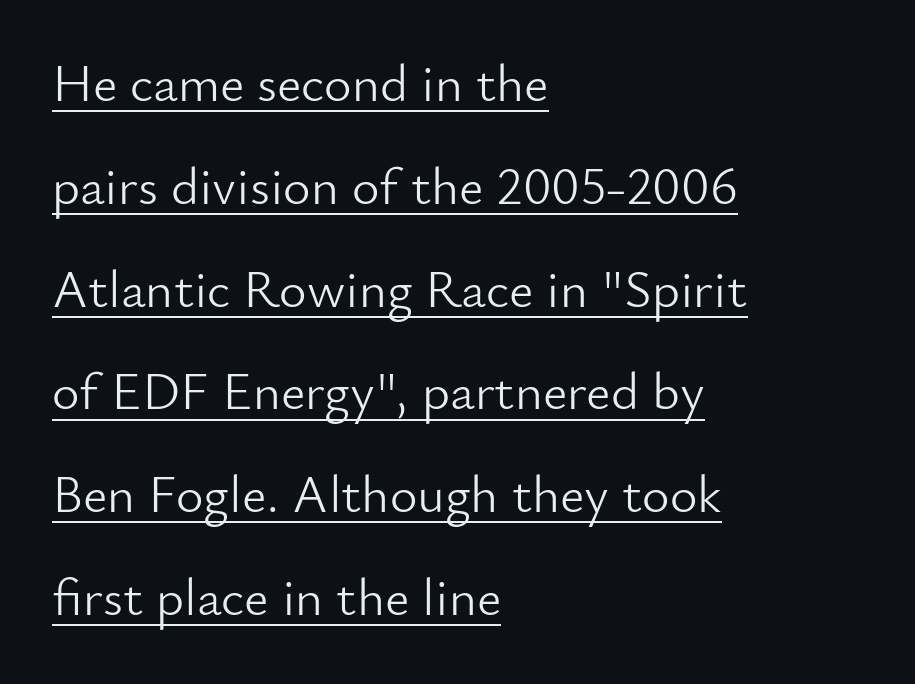
The image shows 53 px light sans-serif type, upright; set left-aligned, loose line spacing (1.94x), normal letter spacing, underlined; low stroke contrast and a small x-height.
